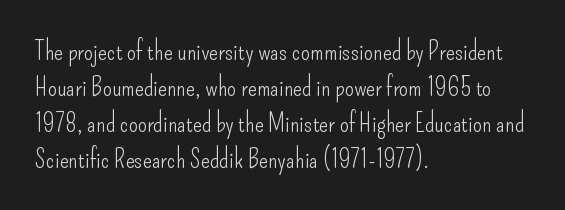
The characters are drawn with everyday or finer stroke widths. Line beginnings align vertically; line endings do not. Rule under the text: the space is simply empty. Words appear dense and cohesive because spacing is normal. Whoever set this chose a conventional vertical rhythm. Rendered with straight, roman letterforms.
